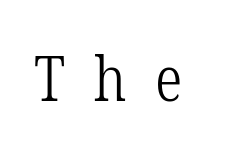
{"serif": "yes", "bold": "no", "weight": "light", "width": "condensed", "stroke_contrast": "low", "x_height": "medium", "monospaced": "no", "underline": "no", "letter_spacing": "wide", "letter_spacing_em": 0.46, "glyph_px": 62}
